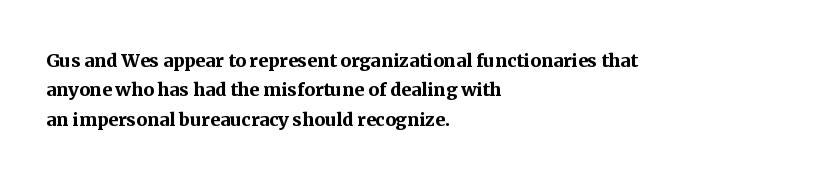
The image shows 24 px bold type, upright; set left-aligned, line spacing 1.22x, normal letter spacing, not underlined.
